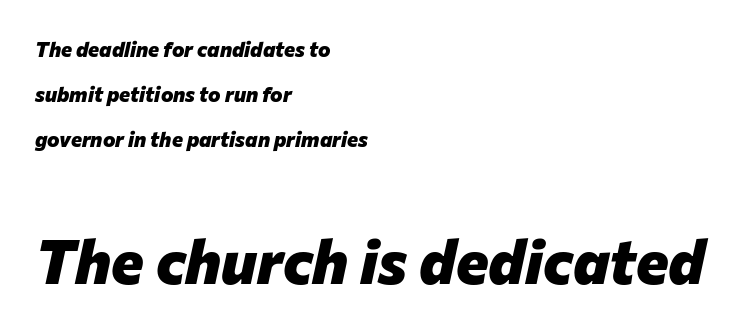
Q: Is the text bold? A: Yes.
Q: Is the text italic (slanted)? A: Yes, it leans right by about 12 degrees.
Q: Is the text underlined? A: No.
Q: How is the paragraph aligned? A: Left-aligned.
Q: Is the spacing between letters normal or unusually wide? A: Normal.
Q: Is the spacing between lines tight, normal or loose? A: Loose.
Q: Which block of text is set in a larger size, the first (top) or the second (bottom)? A: The second (bottom) one.
Q: Width (condensed, normal, or wide)? A: Normal.
Q: Stroke contrast? A: Low.
Q: x-height? A: Medium.
Q: Monospaced? A: No.
